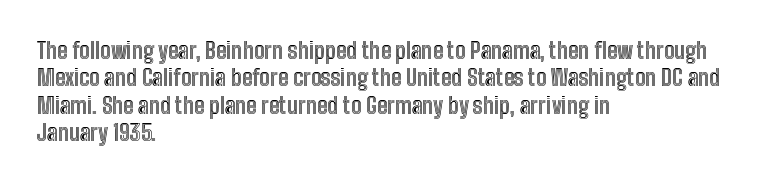
Q: Is the text italic (slanted)? A: No, it is upright.
Q: Is the text underlined? A: No.
Q: How is the paragraph aligned? A: Left-aligned.
Q: Is the spacing between letters normal or unusually wide? A: Normal.
